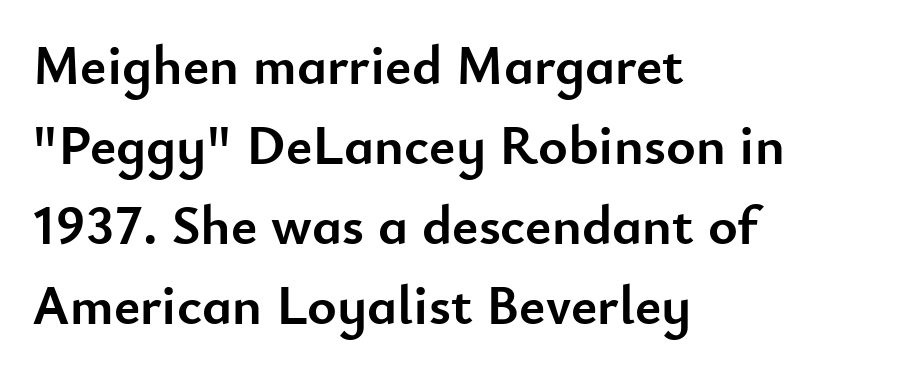
{"serif": "no", "italic": "no", "bold": "yes", "weight": "semibold", "width": "normal", "stroke_contrast": "low", "x_height": "small", "monospaced": "no", "underline": "no", "align": "left", "line_spacing": "normal", "line_spacing_ratio": 1.43, "letter_spacing": "normal", "letter_spacing_em": 0.0, "glyph_px": 56}
